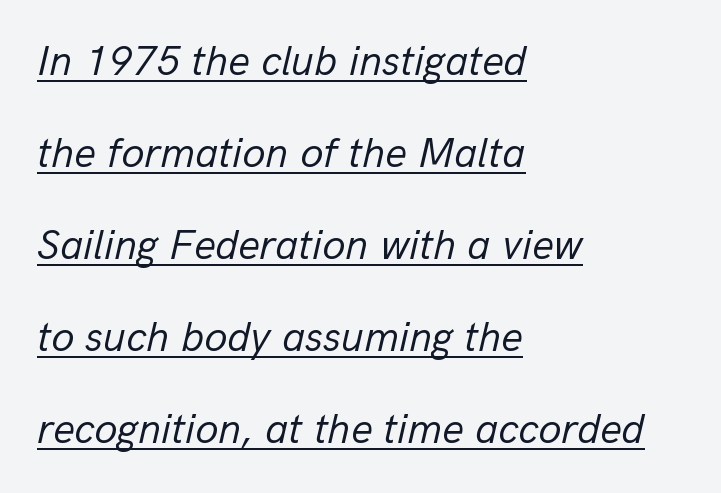
Underlining? Definitely there. The lines are spread far apart with generous leading. Is the type heavy? It reads as light-to-regular instead. Line starts are locked; line ends wander. Standard letterfit; no display-style spreading of the glyphs.
